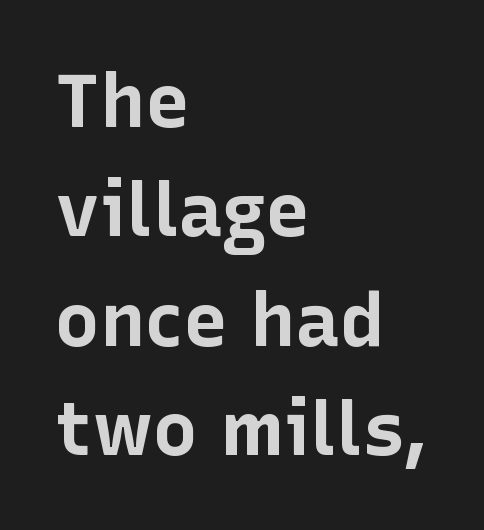
The image shows 75 px bold sans-serif type, upright; set left-aligned, normal line spacing (1.46x), normal letter spacing, not underlined; low stroke contrast and a medium x-height.
